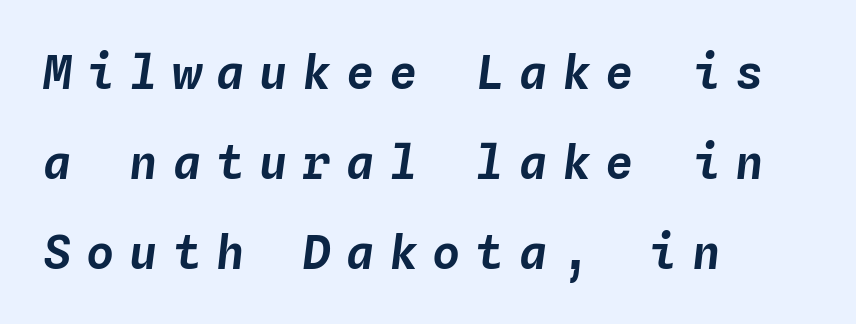
The tracking jumps out immediately: characters are airy and widely separated. The typesetter chose a ragged-right arrangement here. The gap between lines stays unmarked. These lines stand farther apart than default settings would place them. Think of a typewriter: that constant character pitch is what you see here. This sample uses an oblique cut, with every glyph tilted off the vertical.
